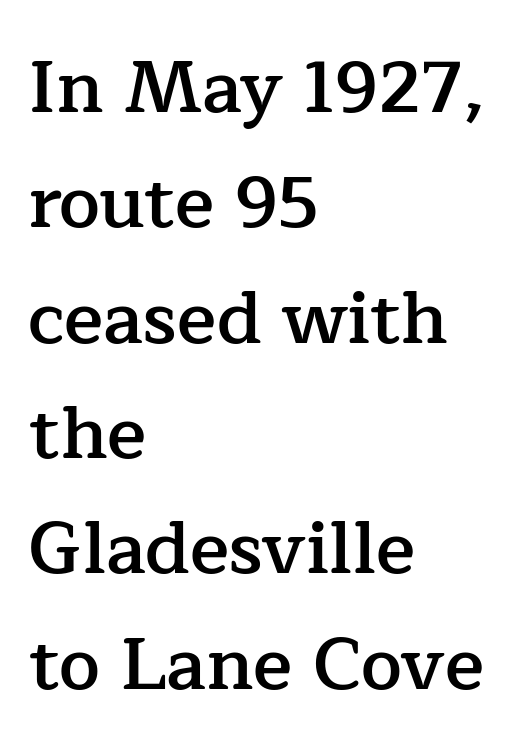
{"serif": "yes", "italic": "no", "bold": "semi", "weight": "semibold", "width": "normal", "stroke_contrast": "low", "x_height": "medium", "monospaced": "no", "underline": "no", "align": "left", "line_spacing": "normal", "line_spacing_ratio": 1.58, "letter_spacing": "normal", "letter_spacing_em": 0.0, "glyph_px": 73}
